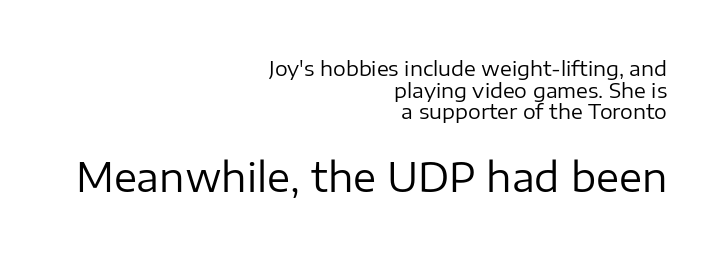
Proportional: the letters do not fall into vertical columns. The following chunk of copy outweighs the initial chunk in type size. The face used here is rendered with its standard letterfit. Is there much room between lines? No — they nearly touch.
